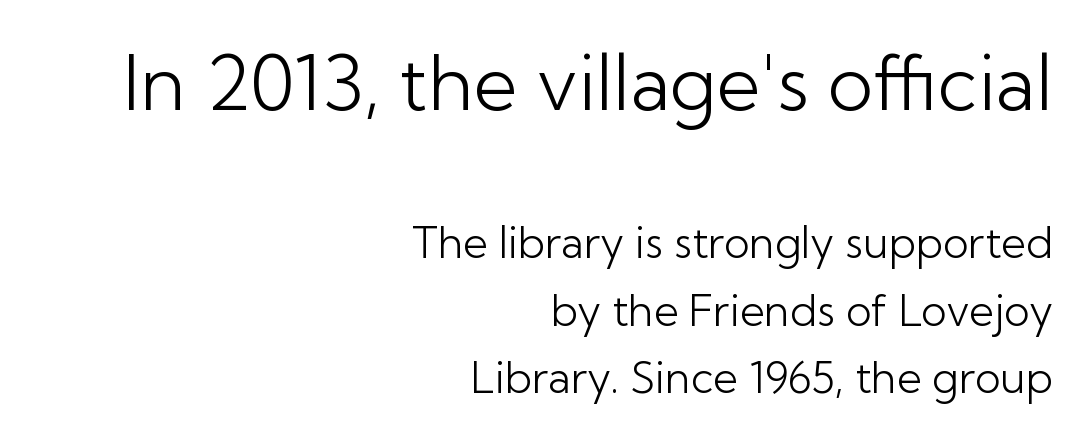
No heavy texture on the line: the type isn't bold. Nope, no serifs anywhere on these letters. Default kerning and tracking; the words read as compact shapes. Beneath every word, the page is bare. Proportional: the letters do not fall into vertical columns. Posture: vertical.
